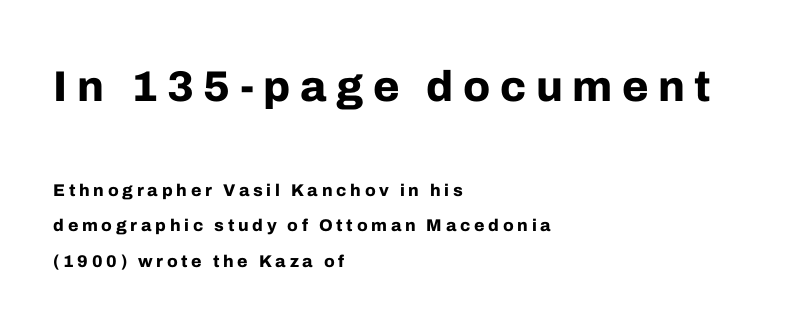
The image shows 43 px bold sans-serif type, upright; set left-aligned, loose line spacing (2.08x), unusually wide letter spacing (+0.22 em), not underlined; the first (top) block is 2.53x larger; low stroke contrast and a medium x-height.
